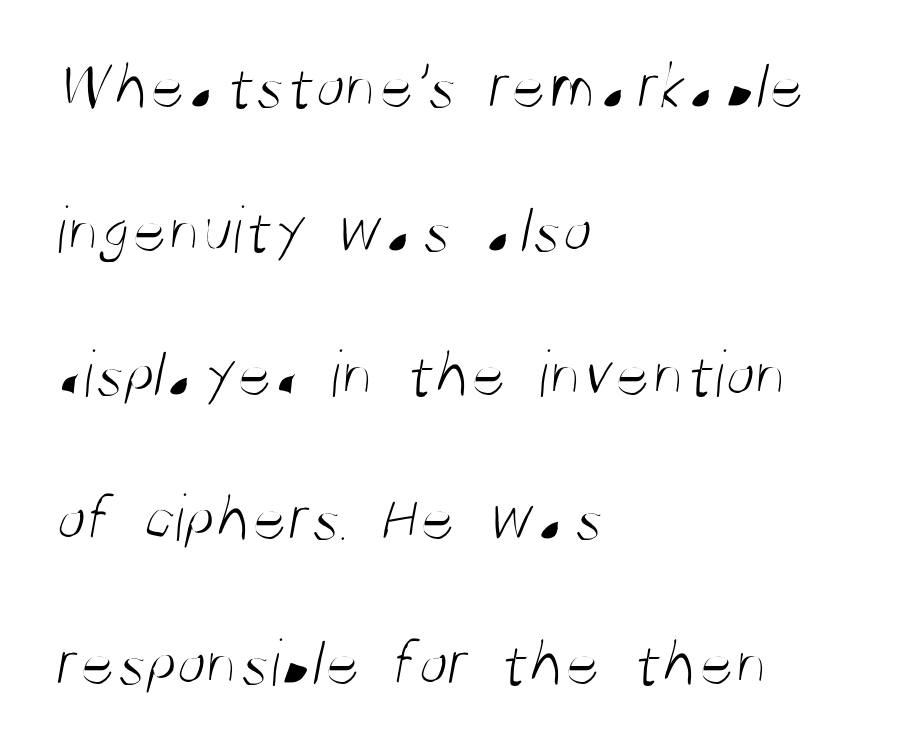
The passage shown is typed in a proportional face where columns would drift. Words float on clear page, feet unadorned. This sample uses plain, unmodified letter spacing. How would I describe the line gaps? Wide and relaxed. The letters carry no serifs — their stems end cleanly without finishing strokes.
